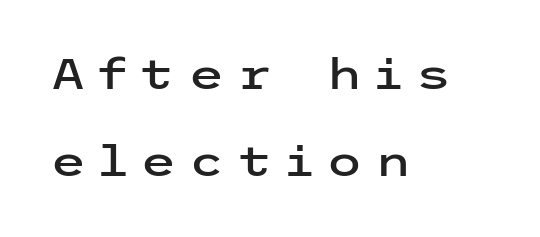
Q: Is the text italic (slanted)? A: No, it is upright.
Q: Is the typeface a serif or a sans-serif typeface? A: Sans-serif.
Q: Is the text underlined? A: No.
Q: How is the paragraph aligned? A: Left-aligned.
Q: Is the spacing between letters normal or unusually wide? A: Unusually wide.
Q: Is the spacing between lines tight, normal or loose? A: Loose.
Q: Width (condensed, normal, or wide)? A: Wide.
Q: Stroke contrast? A: Low.
Q: x-height? A: Medium.
